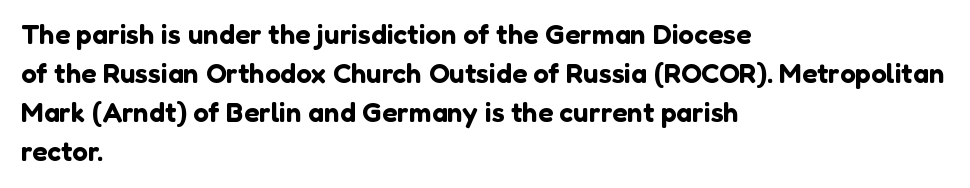
The image shows 28 px sans-serif type, upright; set left-aligned, normal line spacing (1.39x), normal letter spacing, not underlined; low stroke contrast and a medium x-height.
